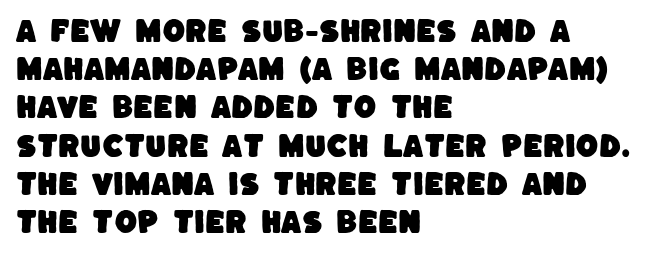
These lines sit exactly where default settings would place them. Compared with a centered layout, this one pins lines to the left instead. Each word holds together tightly as a unit, with standard inter-letter gaps. Unmarked baselines from the first word to the last.
